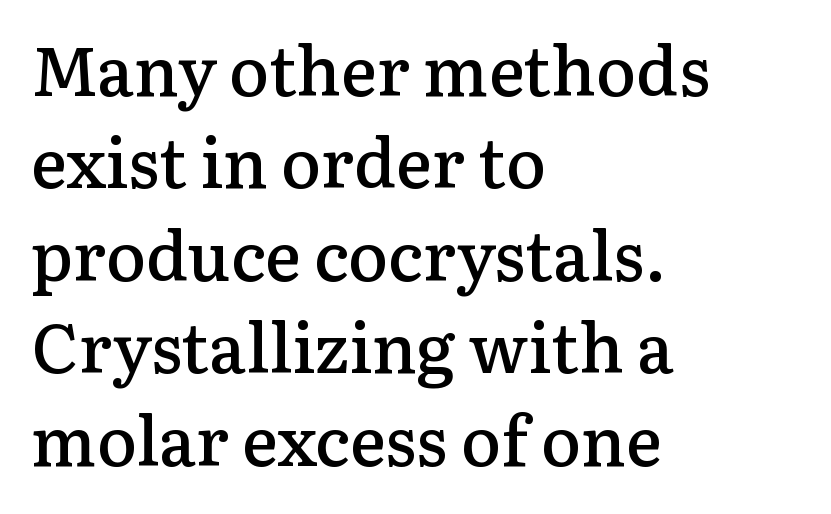
Stems and bowls a touch heavier than normal — semibold. Leftover space on each line is placed entirely after the last word. Serifs: yes, visible at the terminals of the letterforms. This is roman type, the default non-slanted kind. One glance says typical: line gaps are just what's usual.
